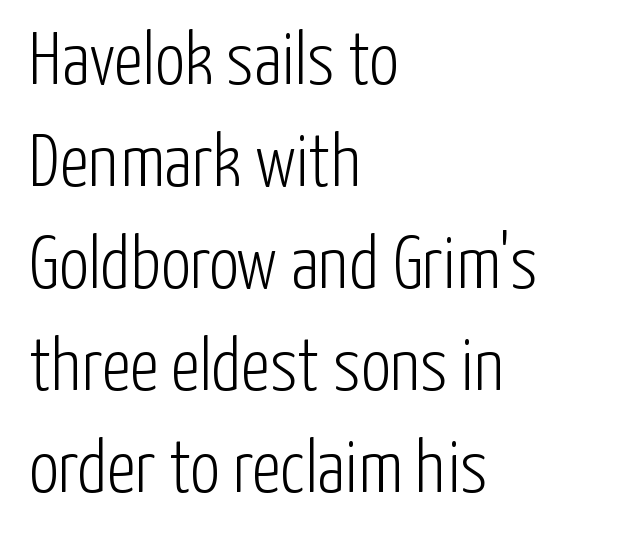
Q: Is the text bold? A: No.
Q: Is the text italic (slanted)? A: No, it is upright.
Q: Is the typeface a serif or a sans-serif typeface? A: Sans-serif.
Q: Is the text underlined? A: No.
Q: How is the paragraph aligned? A: Left-aligned.
Q: Is the spacing between letters normal or unusually wide? A: Normal.
Q: Is the spacing between lines tight, normal or loose? A: Normal.
Q: Width (condensed, normal, or wide)? A: Condensed.
Q: Stroke contrast? A: Low.
Q: x-height? A: Medium.
Q: Monospaced? A: No.
